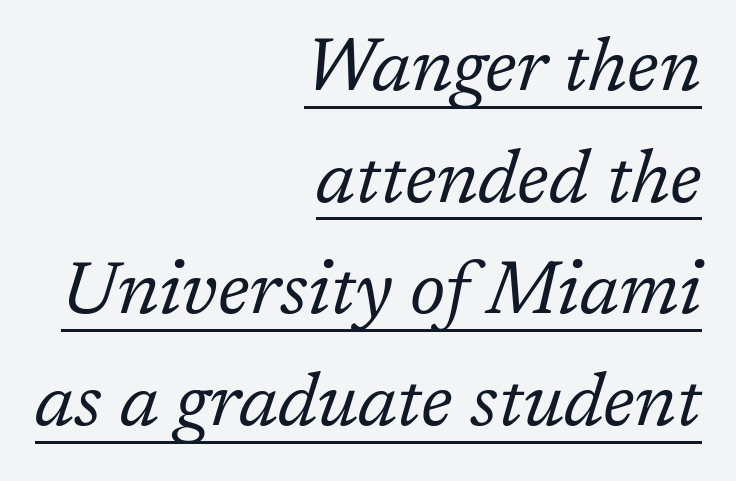
Q: Is the text bold? A: No.
Q: Is the text italic (slanted)? A: Yes, it leans right by about 17 degrees.
Q: Is the typeface a serif or a sans-serif typeface? A: Serif.
Q: Is the text underlined? A: Yes.
Q: How is the paragraph aligned? A: Right-aligned.
Q: Is the spacing between letters normal or unusually wide? A: Normal.
Q: Is the spacing between lines tight, normal or loose? A: Normal.
Q: Width (condensed, normal, or wide)? A: Normal.
Q: Stroke contrast? A: Low.
Q: x-height? A: Medium.
Q: Monospaced? A: No.
